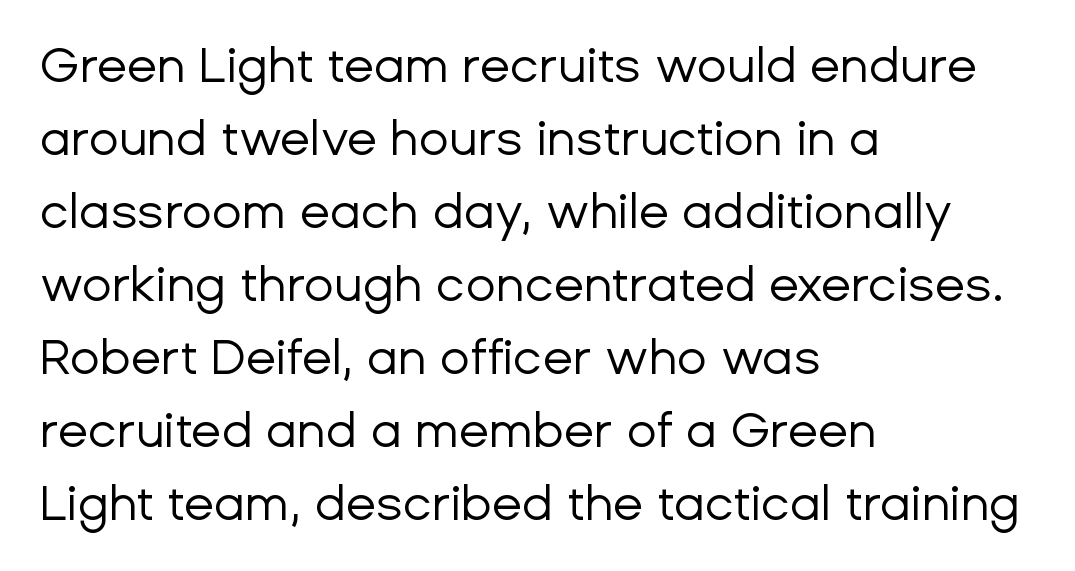
{"serif": "no", "italic": "no", "bold": "no", "weight": "regular", "width": "normal", "stroke_contrast": "low", "x_height": "medium", "monospaced": "no", "underline": "no", "align": "left", "line_spacing": "normal", "line_spacing_ratio": 1.49, "letter_spacing": "normal", "letter_spacing_em": 0.0, "glyph_px": 49}
